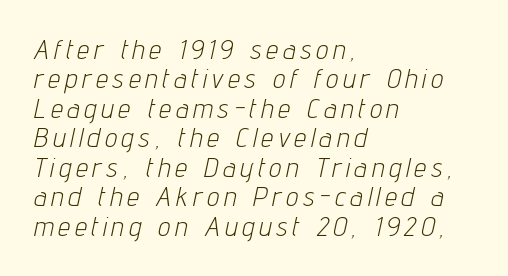
Honestly, the rows look squashed on top of each other. Bold? No — there's no thickening of the strokes. Italic? Definitely — the glyphs are oblique. Line beginnings align vertically; line endings do not.
